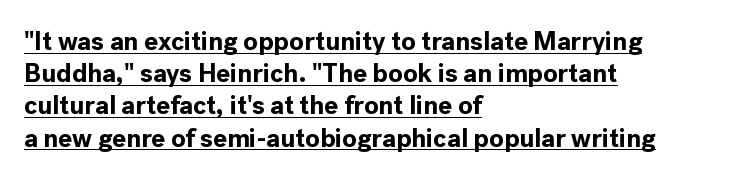
{"italic": "no", "bold": "yes", "underline": "yes", "align": "left", "line_spacing_ratio": 1.24, "letter_spacing": "normal", "letter_spacing_em": 0.0, "glyph_px": 26}
